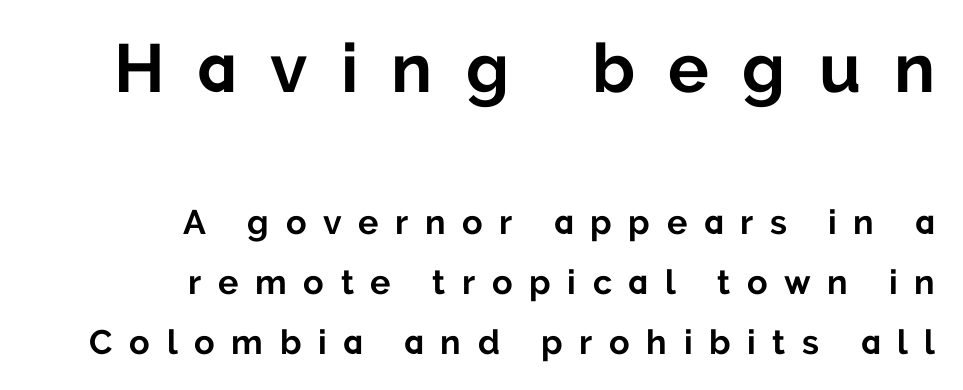
The image shows 68 px bold sans-serif type, upright; set right-aligned, line spacing 1.76x, unusually wide letter spacing (+0.49 em), not underlined; the first (top) block is 2.0x larger; low stroke contrast and a medium x-height.
